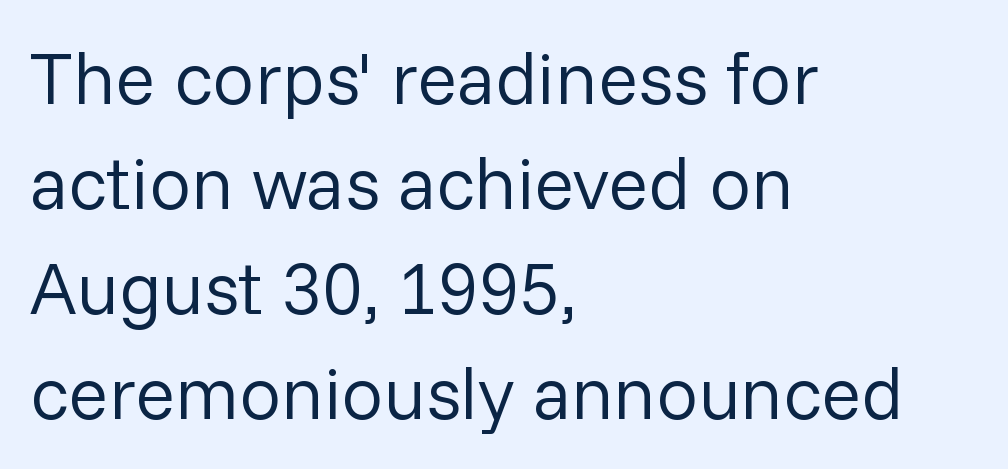
{"serif": "no", "italic": "no", "bold": "no", "weight": "regular", "width": "normal", "stroke_contrast": "low", "x_height": "medium", "monospaced": "no", "underline": "no", "align": "left", "line_spacing": "normal", "line_spacing_ratio": 1.42, "letter_spacing": "normal", "letter_spacing_em": 0.0, "glyph_px": 74}
